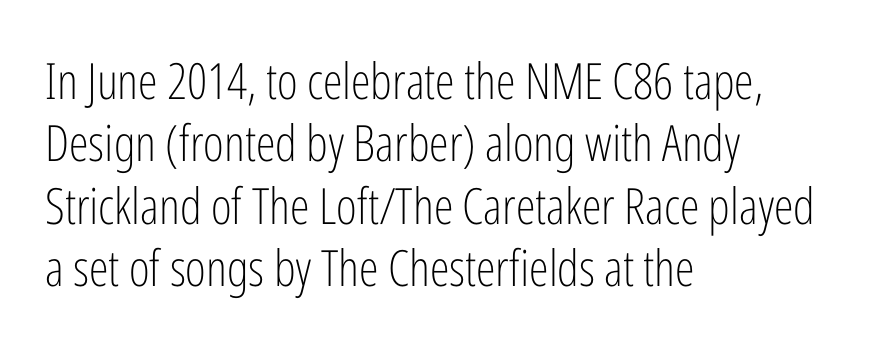
The image shows 50 px light, condensed sans-serif type, upright; set left-aligned, normal line spacing (1.25x), normal letter spacing, not underlined; low stroke contrast and a medium x-height.
